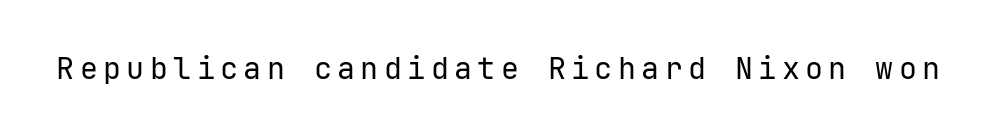
The image shows 30 px regular-weight sans-serif type, upright; set not underlined; low stroke contrast and a medium x-height.
